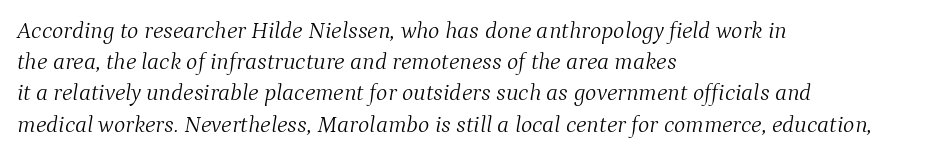
The image shows 24 px text type, italic (leaning right); set left-aligned, normal line spacing (1.3x), normal letter spacing, not underlined.
